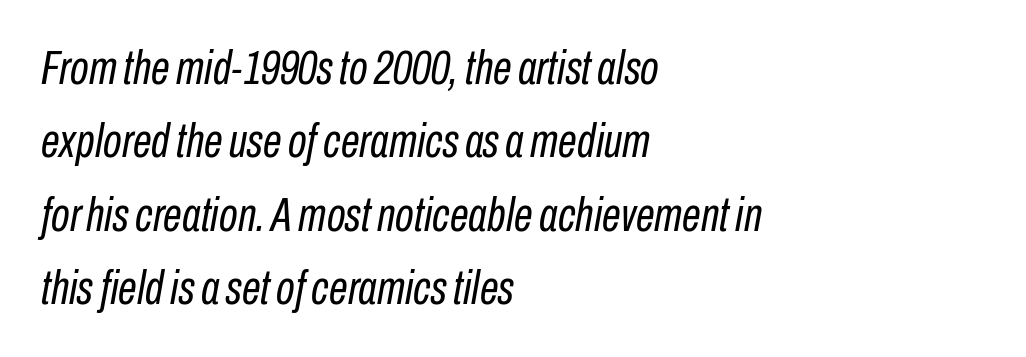
{"italic": "yes", "lean": "right", "slant_degrees": 10, "bold": "no", "weight": "regular", "width": "condensed", "stroke_contrast": "low", "x_height": "medium", "monospaced": "no", "underline": "no", "align": "left", "line_spacing": "normal", "line_spacing_ratio": 1.53, "letter_spacing": "normal", "letter_spacing_em": 0.0, "glyph_px": 48}
